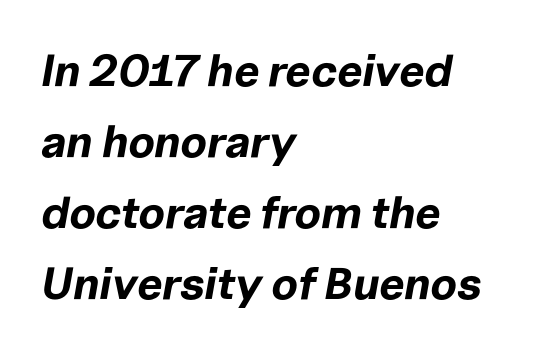
Q: Is the text bold? A: Yes.
Q: Is the text italic (slanted)? A: Yes, it leans right by about 10 degrees.
Q: Is the text underlined? A: No.
Q: How is the paragraph aligned? A: Left-aligned.
Q: Is the spacing between letters normal or unusually wide? A: Normal.
Q: Is the spacing between lines tight, normal or loose? A: Normal.
Q: Width (condensed, normal, or wide)? A: Normal.
Q: Stroke contrast? A: Low.
Q: x-height? A: Medium.
Q: Monospaced? A: No.
